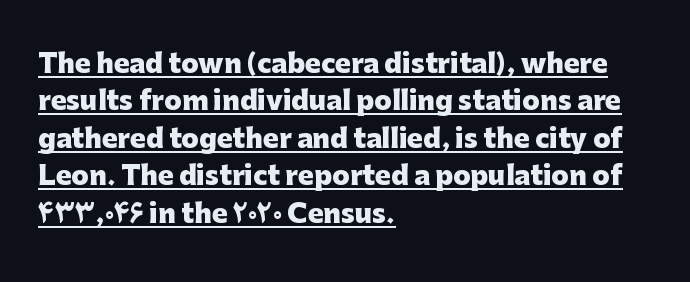
The image shows 26 px bold type, upright; set left-aligned, normal line spacing (1.44x), normal letter spacing, underlined.
